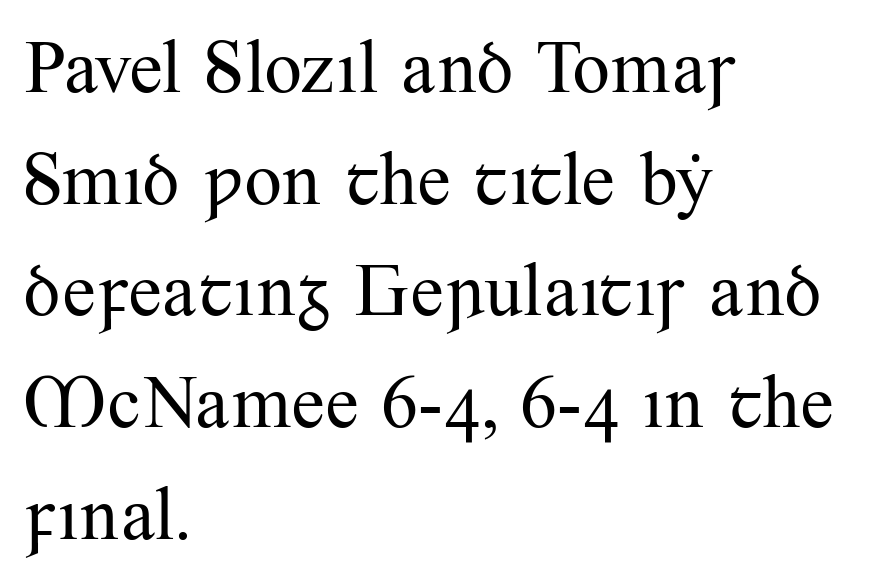
Honestly, the row spacing looks completely unremarkable. Compared with typical body copy, the letter spacing here is the same. The ragged edge is on the right, which tells us the setting is flush left. The face used here is seriffed, in the tradition of book romans. Posture: vertical. The face looks like a standard text weight, possibly lighter.
